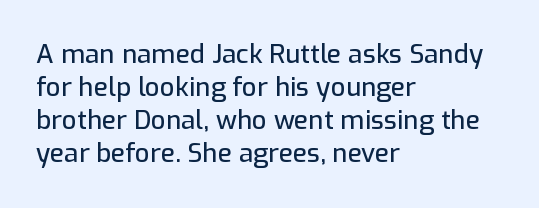
The image shows 26 px text type, upright; set left-aligned, normal line spacing (1.27x), normal letter spacing, not underlined.
